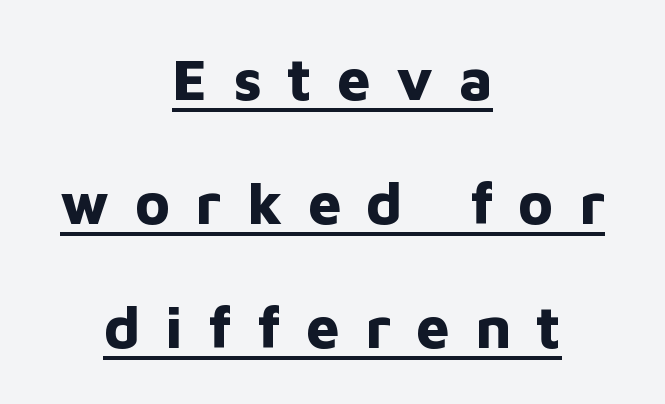
Q: Is the text bold? A: Yes.
Q: Is the text italic (slanted)? A: No, it is upright.
Q: Is the typeface a serif or a sans-serif typeface? A: Sans-serif.
Q: Is the text underlined? A: Yes.
Q: How is the paragraph aligned? A: Centered.
Q: Is the spacing between letters normal or unusually wide? A: Unusually wide.
Q: Is the spacing between lines tight, normal or loose? A: Loose.
Q: Width (condensed, normal, or wide)? A: Normal.
Q: Stroke contrast? A: Low.
Q: x-height? A: Medium.
Q: Monospaced? A: No.
